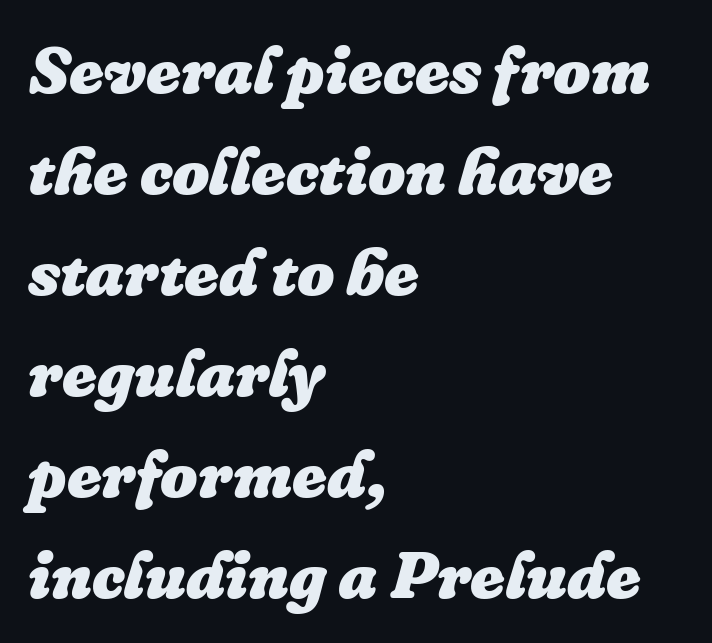
The image shows 66 px heavy type, italic (leaning right); set left-aligned, normal line spacing (1.53x), normal letter spacing, not underlined; low stroke contrast and a medium x-height.
